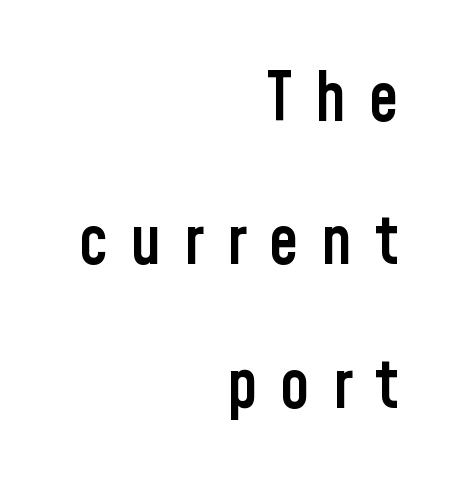
{"serif": "no", "italic": "no", "bold": "semi", "weight": "semibold", "width": "condensed", "stroke_contrast": "low", "x_height": "medium", "monospaced": "no", "underline": "no", "align": "right", "line_spacing": "loose", "line_spacing_ratio": 2.14, "letter_spacing": "wide", "letter_spacing_em": 0.34, "glyph_px": 67}
